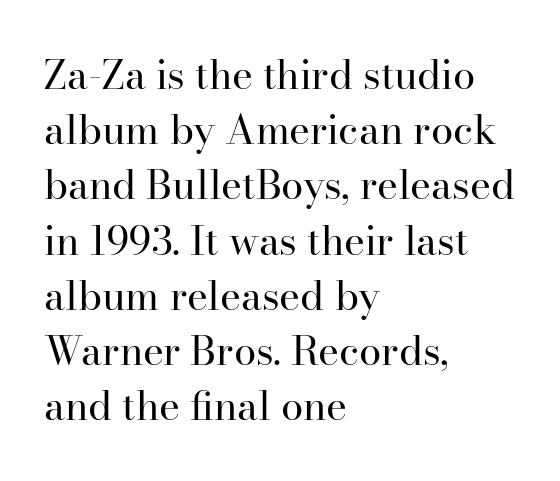
Q: Is the text bold? A: No.
Q: Is the text italic (slanted)? A: No, it is upright.
Q: Is the typeface a serif or a sans-serif typeface? A: Serif.
Q: Is the text underlined? A: No.
Q: How is the paragraph aligned? A: Left-aligned.
Q: Is the spacing between letters normal or unusually wide? A: Normal.
Q: Is the spacing between lines tight, normal or loose? A: Normal.
Q: Width (condensed, normal, or wide)? A: Normal.
Q: Stroke contrast? A: High.
Q: x-height? A: Small.
Q: Monospaced? A: No.
